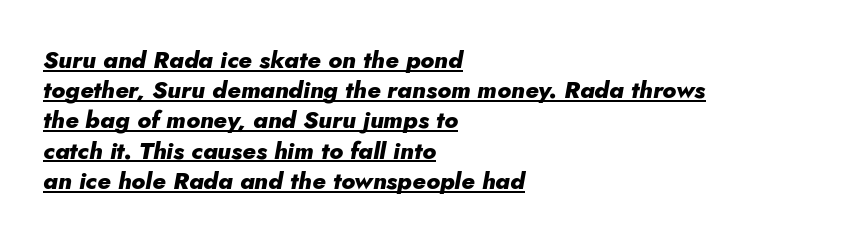
Q: Is the text bold? A: Yes.
Q: Is the text italic (slanted)? A: Yes, it leans right by about 10 degrees.
Q: Is the text underlined? A: Yes.
Q: How is the paragraph aligned? A: Left-aligned.
Q: Is the spacing between letters normal or unusually wide? A: Normal.
Q: Is the spacing between lines tight, normal or loose? A: Normal.
